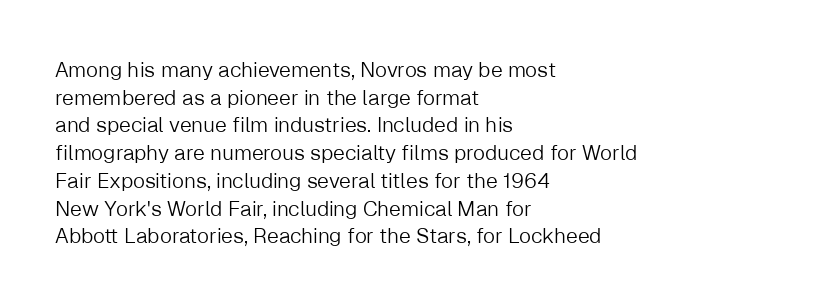
Q: Is the text bold? A: No.
Q: Is the text italic (slanted)? A: No, it is upright.
Q: Is the text underlined? A: No.
Q: How is the paragraph aligned? A: Left-aligned.
Q: Is the spacing between letters normal or unusually wide? A: Normal.
Q: Is the spacing between lines tight, normal or loose? A: Normal.
